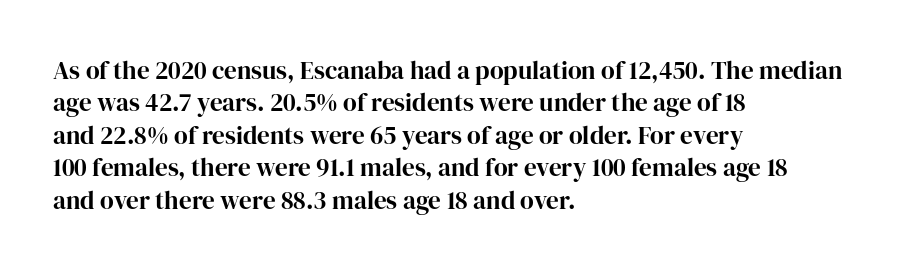
Q: Is the text bold? A: Yes.
Q: Is the text italic (slanted)? A: No, it is upright.
Q: Is the text underlined? A: No.
Q: How is the paragraph aligned? A: Left-aligned.
Q: Is the spacing between letters normal or unusually wide? A: Normal.
Q: Is the spacing between lines tight, normal or loose? A: Normal.
